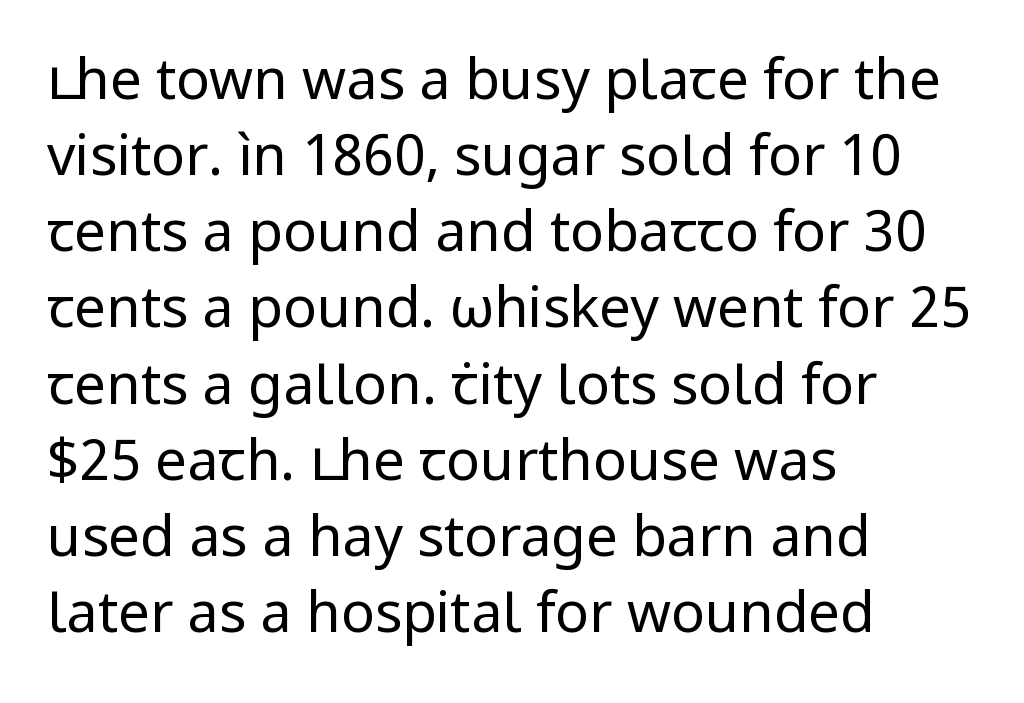
The image shows 56 px regular-weight sans-serif type, upright; set left-aligned, normal line spacing (1.36x), normal letter spacing, not underlined; low stroke contrast and a medium x-height.
